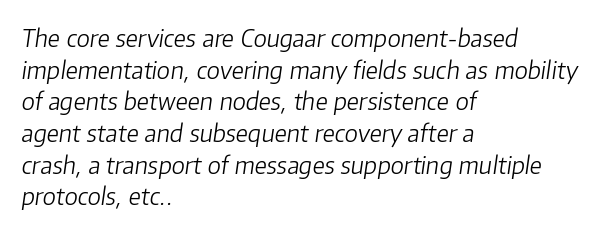
{"italic": "yes", "lean": "right", "slant_degrees": 8, "bold": "no", "underline": "no", "align": "left", "line_spacing": "normal", "line_spacing_ratio": 1.32, "letter_spacing": "normal", "letter_spacing_em": 0.0, "glyph_px": 24}
